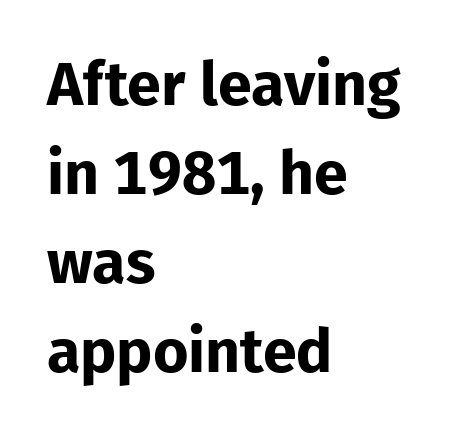
{"serif": "no", "italic": "no", "bold": "yes", "weight": "bold", "width": "normal", "stroke_contrast": "low", "x_height": "medium", "monospaced": "no", "underline": "no", "align": "left", "line_spacing": "normal", "line_spacing_ratio": 1.46, "letter_spacing": "normal", "letter_spacing_em": 0.0, "glyph_px": 61}
